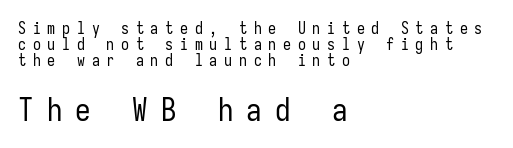
Q: Is the text bold? A: No.
Q: Is the text italic (slanted)? A: No, it is upright.
Q: Is the typeface a serif or a sans-serif typeface? A: Sans-serif.
Q: Is the text underlined? A: No.
Q: How is the paragraph aligned? A: Left-aligned.
Q: Is the spacing between letters normal or unusually wide? A: Unusually wide.
Q: Is the spacing between lines tight, normal or loose? A: Tight.
Q: Which block of text is set in a larger size, the first (top) or the second (bottom)? A: The second (bottom) one.
Q: Width (condensed, normal, or wide)? A: Condensed.
Q: Stroke contrast? A: Low.
Q: x-height? A: Medium.
Q: Monospaced? A: Yes.
